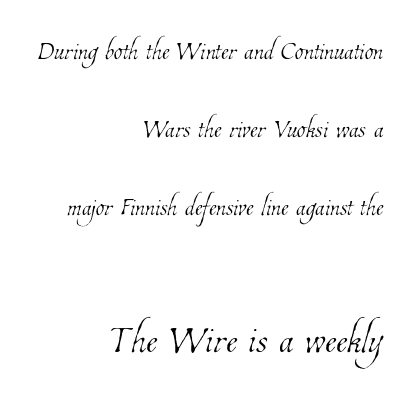
The image shows 53 px thin, condensed type; set right-aligned, loose line spacing (2.23x), normal letter spacing, not underlined; the second (bottom) block is 1.51x larger; low stroke contrast and a medium x-height.
